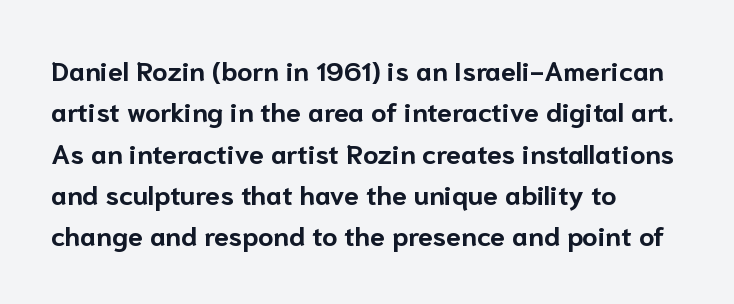
Q: Is the text bold? A: Yes.
Q: Is the text italic (slanted)? A: No, it is upright.
Q: Is the text underlined? A: No.
Q: How is the paragraph aligned? A: Left-aligned.
Q: Is the spacing between letters normal or unusually wide? A: Normal.
Q: Is the spacing between lines tight, normal or loose? A: Normal.
